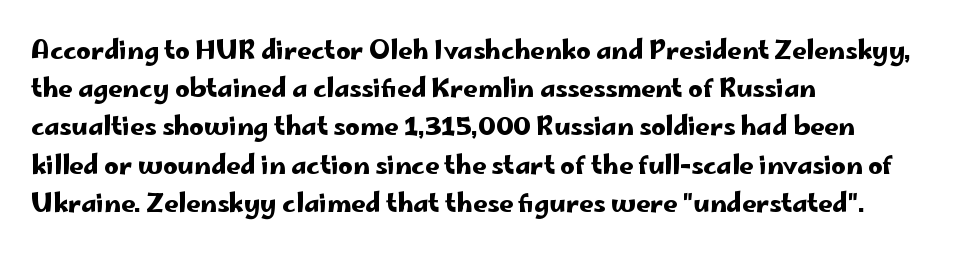
{"italic": "no", "underline": "no", "align": "left", "line_spacing": "normal", "line_spacing_ratio": 1.53, "letter_spacing": "normal", "letter_spacing_em": 0.0, "glyph_px": 25}
